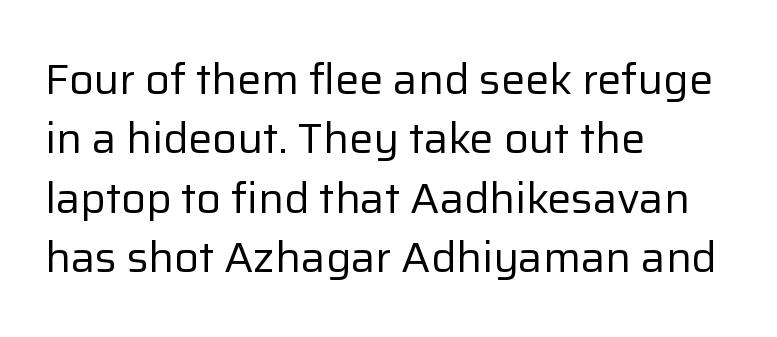
Are there feet on the stems? There aren't — it's a sans. The passage shown is typed in a proportional face where columns would drift. These lines keep a tight, regular rhythm from letter to letter. The letters stand upright; this is a roman face. Where is the straight margin? On the left. Normally led — the rows are evenly, conventionally spaced.
